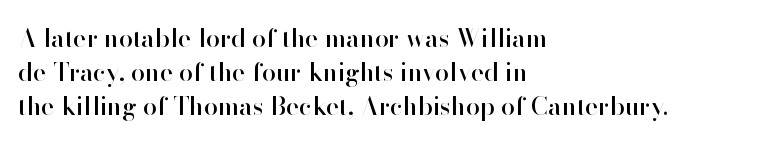
The image shows 25 px text type, upright; set left-aligned, normal line spacing (1.37x), normal letter spacing, not underlined.
